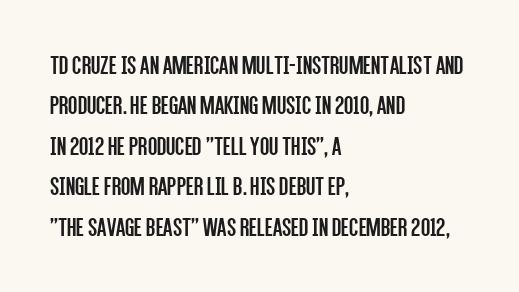
The passage shown stacks its lines at a standard gap. Students, note that the glyphs here touch the page at normal intervals. This reads as an unemphasized weight, regular at the heaviest. Typeset ragged right — the left edge is the straight one. No italicization has been applied; the sample stays upright.
